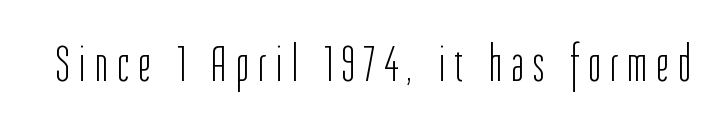
{"serif": "no", "italic": "no", "bold": "no", "weight": "light", "width": "condensed", "stroke_contrast": "low", "x_height": "medium", "monospaced": "no", "underline": "no", "glyph_px": 52}
